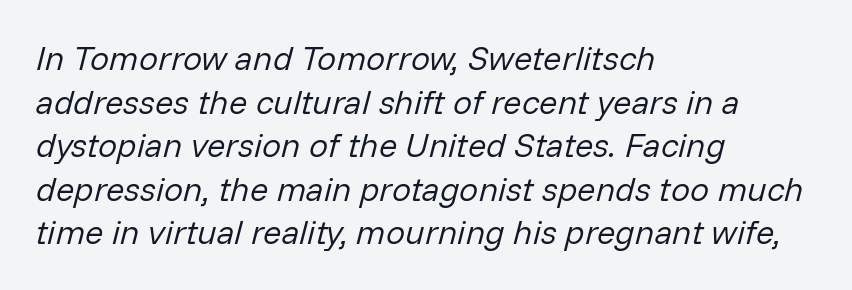
Q: Is the text bold? A: No.
Q: Is the text italic (slanted)? A: Yes, it leans right by about 14 degrees.
Q: Is the text underlined? A: No.
Q: How is the paragraph aligned? A: Left-aligned.
Q: Is the spacing between letters normal or unusually wide? A: Normal.
Q: Is the spacing between lines tight, normal or loose? A: Normal.
Q: Width (condensed, normal, or wide)? A: Normal.
Q: Stroke contrast? A: Low.
Q: x-height? A: Medium.
Q: Monospaced? A: No.
